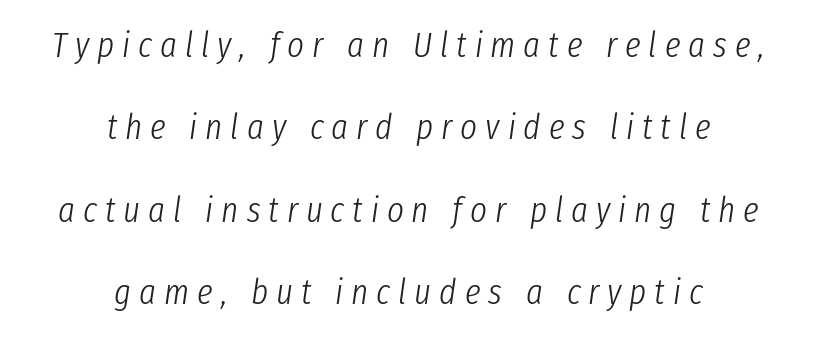
The image shows 36 px light, condensed type, italic (leaning right); set centered, loose line spacing (2.29x), unusually wide letter spacing (+0.22 em), not underlined; low stroke contrast and a medium x-height.
